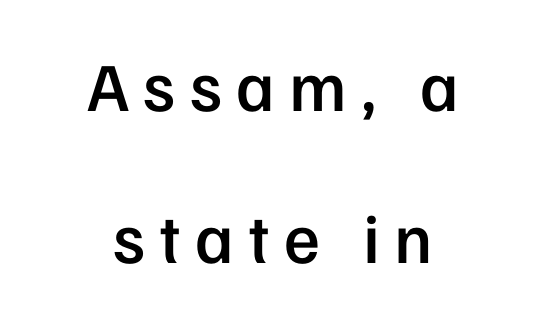
The image shows 69 px semibold sans-serif type, upright; set centered, loose line spacing (2.2x), unusually wide letter spacing (+0.21 em), not underlined; low stroke contrast and a medium x-height.
